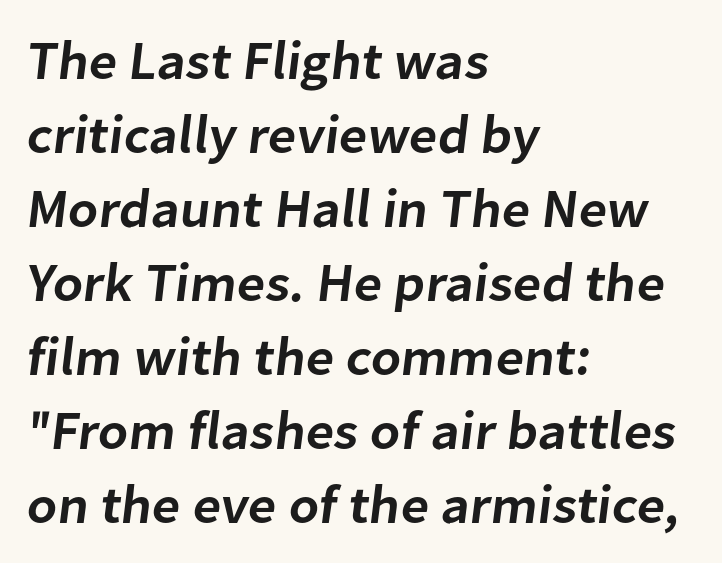
Q: Is the text bold? A: Semi-bold.
Q: Is the typeface a serif or a sans-serif typeface? A: Sans-serif.
Q: Is the text underlined? A: No.
Q: How is the paragraph aligned? A: Left-aligned.
Q: Is the spacing between letters normal or unusually wide? A: Normal.
Q: Is the spacing between lines tight, normal or loose? A: Normal.
Q: Width (condensed, normal, or wide)? A: Normal.
Q: Stroke contrast? A: Low.
Q: x-height? A: Medium.
Q: Monospaced? A: No.
